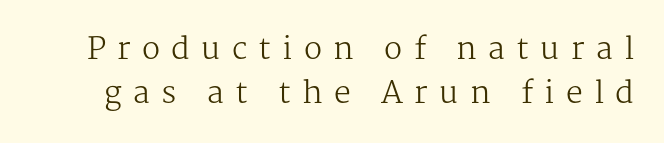
{"serif": "yes", "italic": "no", "bold": "no", "weight": "regular", "width": "normal", "stroke_contrast": "medium", "x_height": "medium", "monospaced": "no", "underline": "no", "line_spacing": "normal", "line_spacing_ratio": 1.46, "letter_spacing": "wide", "letter_spacing_em": 0.38, "glyph_px": 30}
